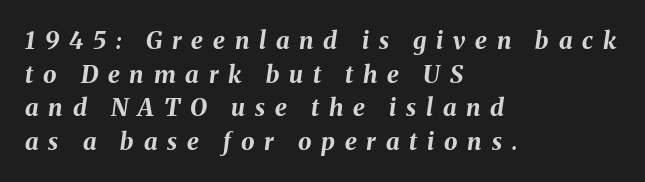
Q: Is the text bold? A: Yes.
Q: Is the text italic (slanted)? A: Yes, it leans right by about 8 degrees.
Q: Is the text underlined? A: No.
Q: How is the paragraph aligned? A: Left-aligned.
Q: Is the spacing between letters normal or unusually wide? A: Unusually wide.
Q: Is the spacing between lines tight, normal or loose? A: Normal.
